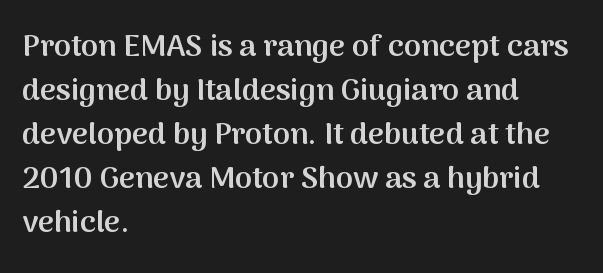
Baseline-to-baseline distance is the conventional proportion of letter height. There is no visible air inserted between adjacent glyphs. The face used here is a sans, in the tradition of grotesques and geometrics. Looks like regular typesetting: each glyph gets only the width it needs. The compositor pushed each line to the left boundary. Caption: semibold face, moderately heavy strokes.
